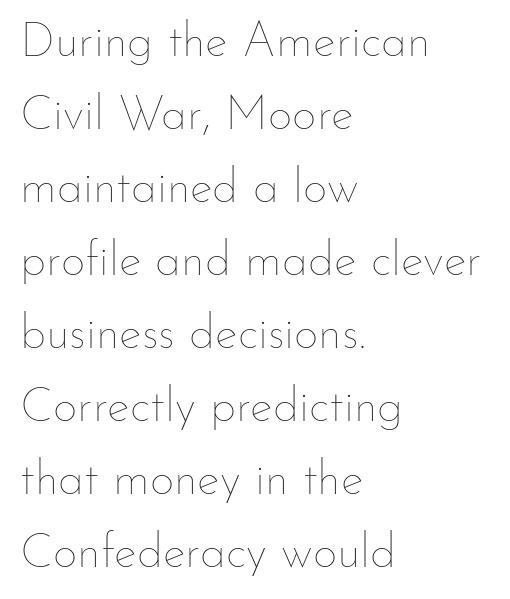
A light-to-regular cut is what we see here. Nobody drew a line under any word here. Each line starts at the same left margin while the right side varies. Here the designer chose a conventional face with non-uniform glyph widths. The horizontal fit of the characters is conventional and even. The rows are spaced the way most documents space them.
